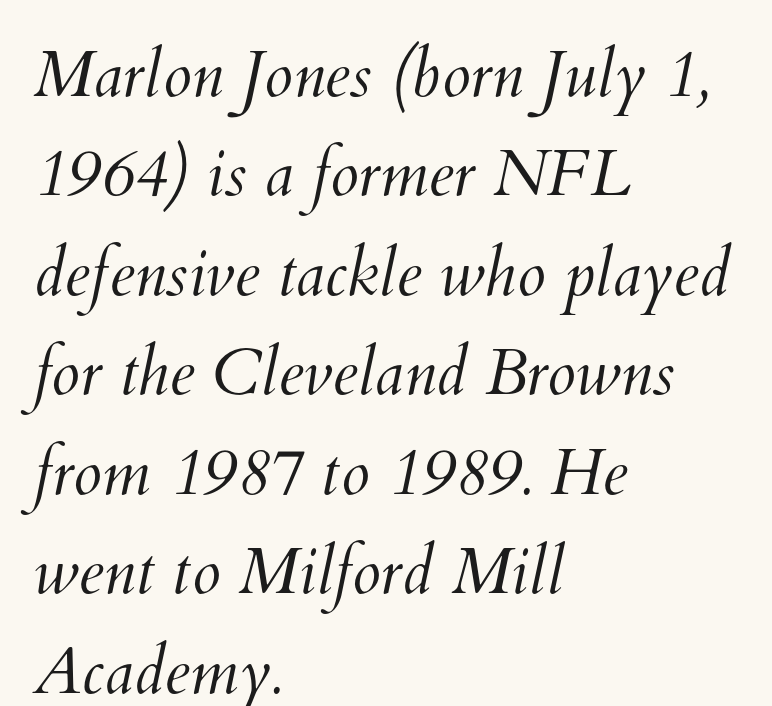
{"bold": "no", "weight": "light", "width": "normal", "stroke_contrast": "medium", "x_height": "small", "monospaced": "no", "underline": "no", "align": "left", "line_spacing": "normal", "line_spacing_ratio": 1.53, "letter_spacing": "normal", "letter_spacing_em": 0.0, "glyph_px": 65}
